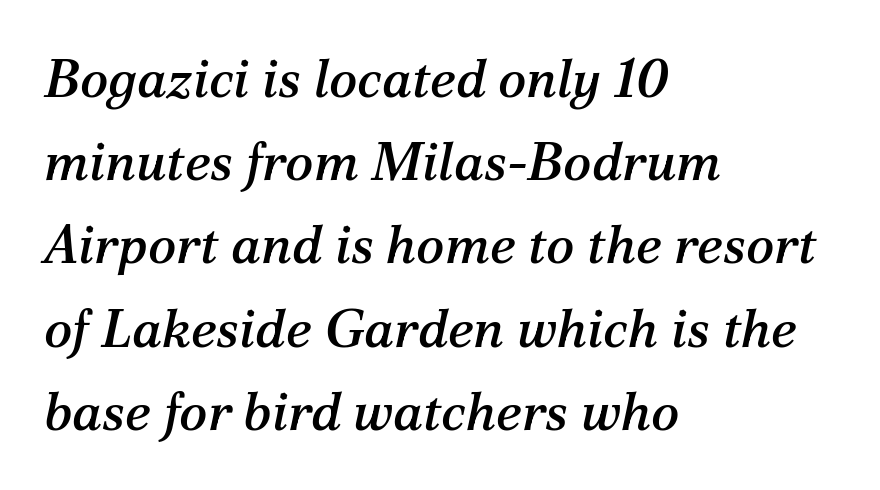
Yep, that's italic — everything's leaning. All the whitespace from short lines collects on the right. Each new line begins a customary step beneath the previous one. The glyphs in this specimen are seriffed. The words here are not underlined.
